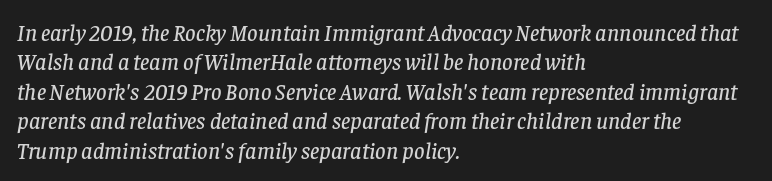
The rows are spaced the way most documents space them. Casual observation: everything's shoved over to the left. The horizontal fit of the characters is conventional and even. The face used here has a pronounced slope to its letters.
